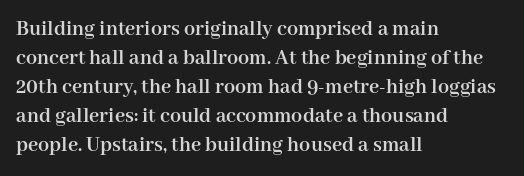
I'd describe the lettering as bold — thick and assertive. Line starts are locked; line ends wander. Nope, not italic — everything's standing straight. Only glyphs here, with clear space below each row.
